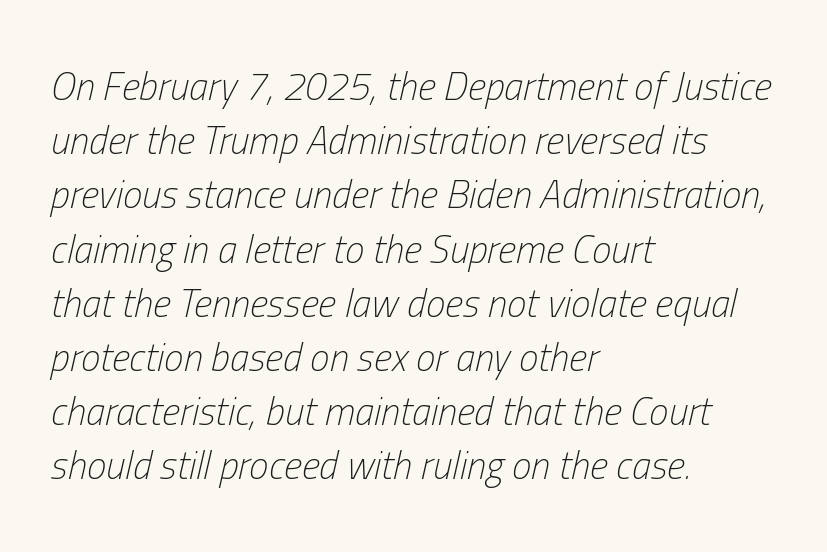
The image shows 39 px light, condensed type, italic (leaning right); set left-aligned, normal line spacing (1.39x), normal letter spacing, not underlined; low stroke contrast and a medium x-height.
